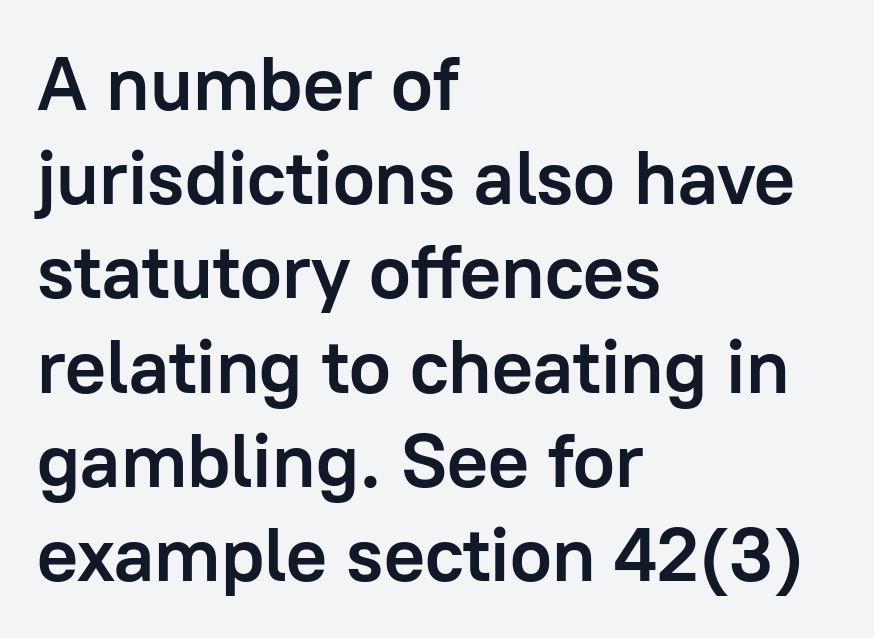
Q: Is the text bold? A: Yes.
Q: Is the text italic (slanted)? A: No, it is upright.
Q: Is the typeface a serif or a sans-serif typeface? A: Sans-serif.
Q: Is the text underlined? A: No.
Q: How is the paragraph aligned? A: Left-aligned.
Q: Is the spacing between letters normal or unusually wide? A: Normal.
Q: Width (condensed, normal, or wide)? A: Normal.
Q: Stroke contrast? A: Low.
Q: x-height? A: Medium.
Q: Monospaced? A: No.
